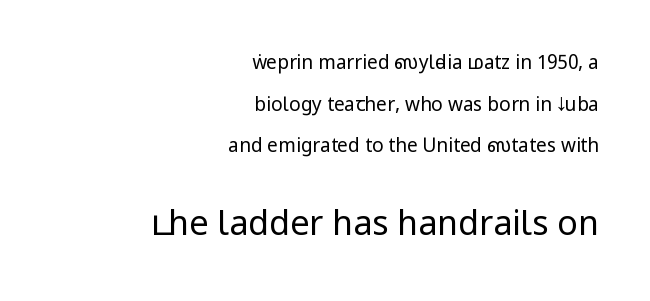
The letters sit at their default tracking, neither squeezed nor spread. Each letter keeps its own natural width here, so spacing adapts to shape. Each line ends at the same right margin while the left side varies. Decoration check: the copy has no underline. Type size steps up from the first block to the second.
